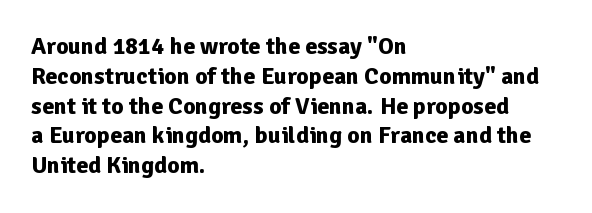
Q: Is the text bold? A: Yes.
Q: Is the text italic (slanted)? A: No, it is upright.
Q: Is the text underlined? A: No.
Q: How is the paragraph aligned? A: Left-aligned.
Q: Is the spacing between letters normal or unusually wide? A: Normal.
